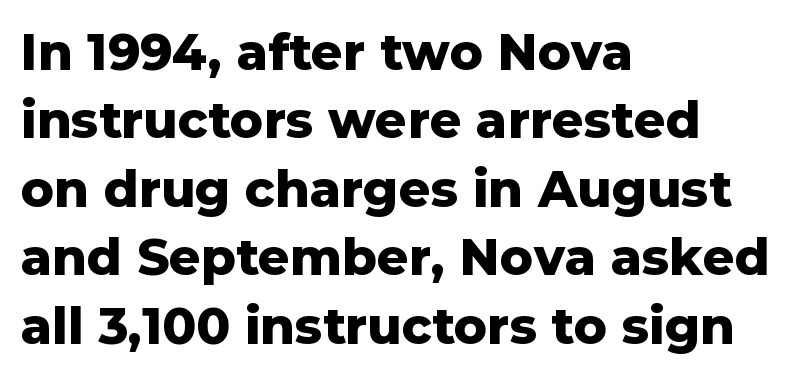
The compositor pushed each line to the left boundary. Spacing verdict: proportional, widths tailored to each character. There is no visible air inserted between adjacent glyphs. Ordinary non-slanted type is in use. What kind of face is this? One without serifs — a sans. The typesetting leans heavy: a genuine bold.
